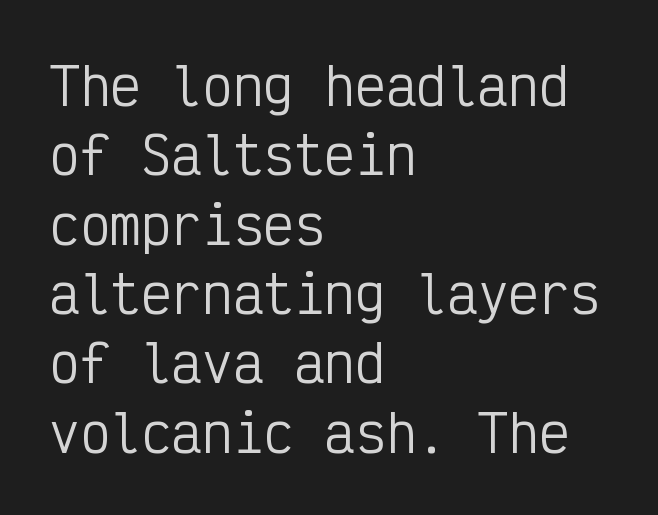
Q: Is the text bold? A: No.
Q: Is the text italic (slanted)? A: No, it is upright.
Q: Is the typeface a serif or a sans-serif typeface? A: Sans-serif.
Q: Is the text underlined? A: No.
Q: How is the paragraph aligned? A: Left-aligned.
Q: Is the spacing between letters normal or unusually wide? A: Normal.
Q: Is the spacing between lines tight, normal or loose? A: Normal.
Q: Width (condensed, normal, or wide)? A: Condensed.
Q: Stroke contrast? A: Low.
Q: x-height? A: Medium.
Q: Monospaced? A: Yes.
